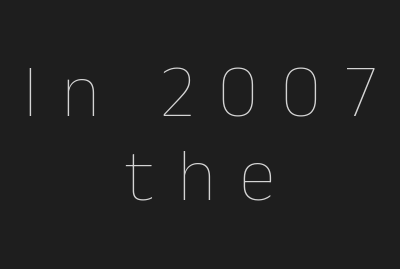
The image shows 75 px thin type, upright; set centered, tight line spacing (1.12x), unusually wide letter spacing (+0.31 em), not underlined; low stroke contrast and a medium x-height.
